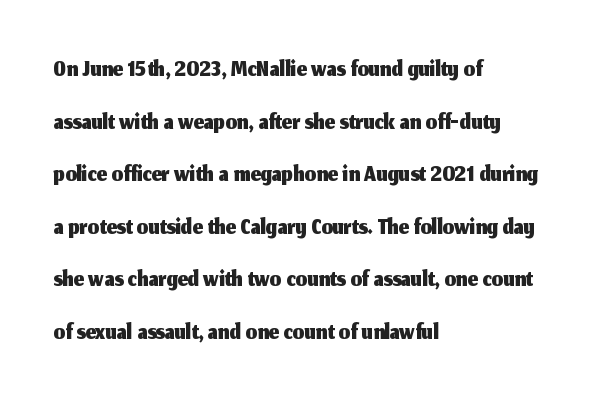
{"serif": "no", "italic": "no", "width": "normal", "stroke_contrast": "medium", "x_height": "medium", "monospaced": "no", "underline": "no", "align": "left", "line_spacing": "normal", "line_spacing_ratio": 1.46, "letter_spacing": "normal", "letter_spacing_em": 0.0, "glyph_px": 36}
